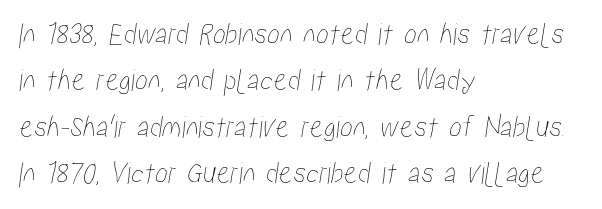
Nothing unusual about the tracking: characters are spaced as the font intends. The line-height multiplier appears to be the usual default. Words float on clear page, feet unadorned. One-word summary of the alignment: left. Note the varied advance widths — an 'i' is clearly narrower than an 'm'.
